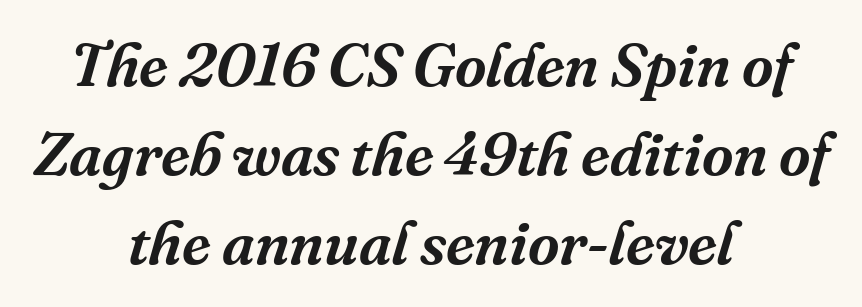
{"serif": "yes", "italic": "yes", "lean": "right", "slant_degrees": 16, "width": "normal", "stroke_contrast": "medium", "x_height": "medium", "monospaced": "no", "underline": "no", "align": "center", "line_spacing": "normal", "line_spacing_ratio": 1.46, "letter_spacing": "normal", "letter_spacing_em": 0.0, "glyph_px": 61}
